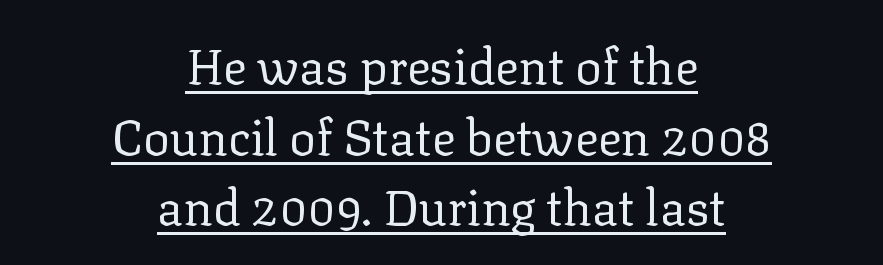
{"serif": "yes", "italic": "no", "bold": "no", "weight": "regular", "width": "normal", "stroke_contrast": "low", "x_height": "medium", "monospaced": "no", "underline": "yes", "align": "center", "line_spacing": "normal", "line_spacing_ratio": 1.44, "letter_spacing": "normal", "letter_spacing_em": 0.0, "glyph_px": 49}
